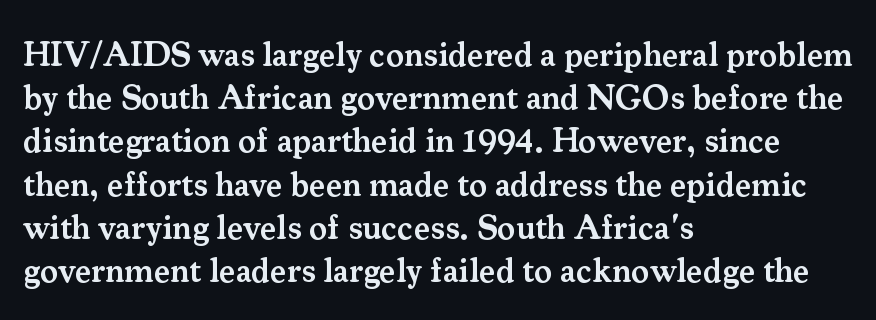
Every character sits straight up, as roman type does. Line spacing here is normal. The specimen omits any rule beneath the text block's lines. The strokes are fattened partway — semibold, not bold.
